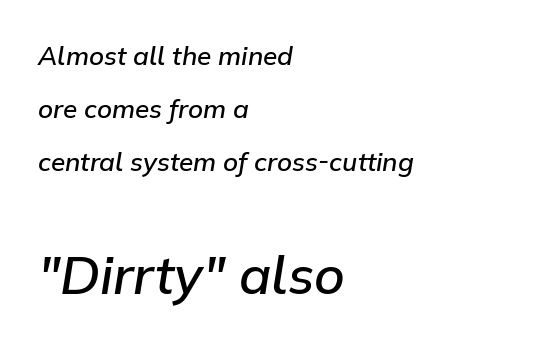
The image shows 53 px semibold type, italic (leaning right); set left-aligned, loose line spacing (2.04x), normal letter spacing, not underlined; the second (bottom) block is 2.04x larger; low stroke contrast and a medium x-height.
